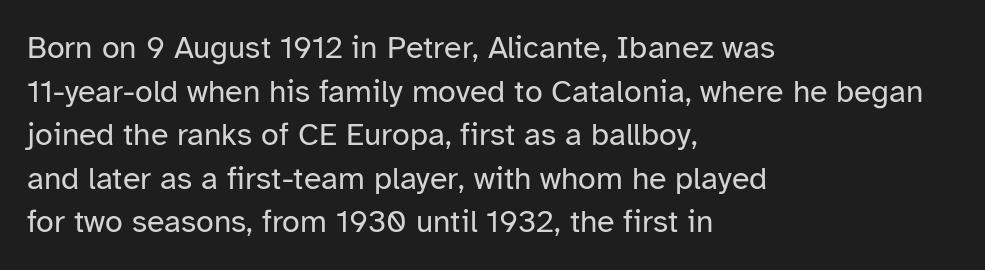
Q: Is the text bold? A: No.
Q: Is the text italic (slanted)? A: No, it is upright.
Q: Is the typeface a serif or a sans-serif typeface? A: Sans-serif.
Q: Is the text underlined? A: No.
Q: How is the paragraph aligned? A: Left-aligned.
Q: Is the spacing between letters normal or unusually wide? A: Normal.
Q: Is the spacing between lines tight, normal or loose? A: Normal.
Q: Width (condensed, normal, or wide)? A: Normal.
Q: Stroke contrast? A: Low.
Q: x-height? A: Medium.
Q: Monospaced? A: No.
